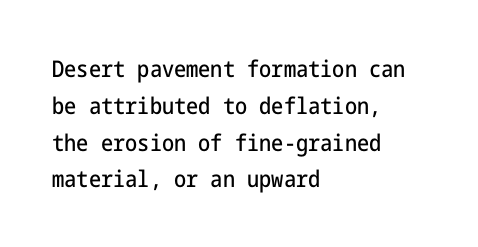
The image shows 23 px text type, upright; set left-aligned, normal line spacing (1.6x), normal letter spacing, not underlined.
